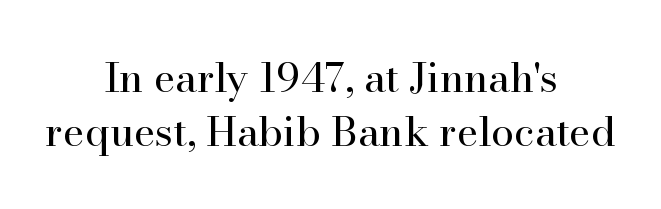
{"serif": "yes", "italic": "no", "bold": "no", "weight": "regular", "width": "normal", "stroke_contrast": "high", "x_height": "small", "monospaced": "no", "underline": "no", "align": "center", "line_spacing": "normal", "line_spacing_ratio": 1.32, "letter_spacing": "normal", "letter_spacing_em": 0.0, "glyph_px": 41}
